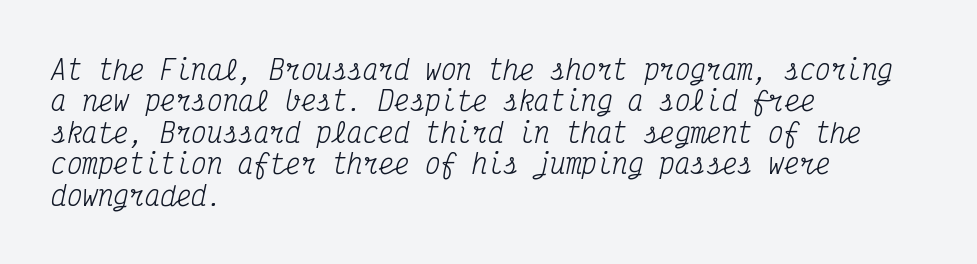
Stroke thickness stays within the range of a standard reading face or lighter. A clean baseline with only descenders dipping below it. The passage is arranged the way most books set body copy — flush left. Posture: slanted. The letterforms sit shoulder to shoulder at normal distance.
